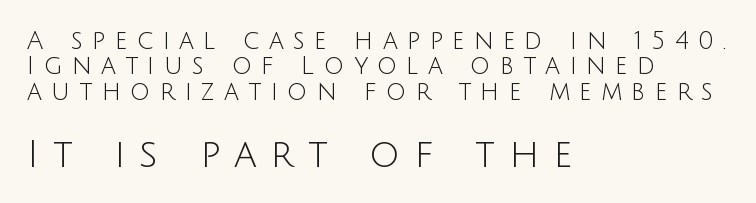
{"serif": "no", "italic": "no", "bold": "no", "weight": "light", "width": "normal", "stroke_contrast": "low", "x_height": "large", "monospaced": "no", "underline": "no", "align": "left", "line_spacing": "tight", "line_spacing_ratio": 1.02, "letter_spacing": "wide", "letter_spacing_em": 0.37, "larger_block": "second", "size_ratio": 1.52, "glyph_px": 38}
